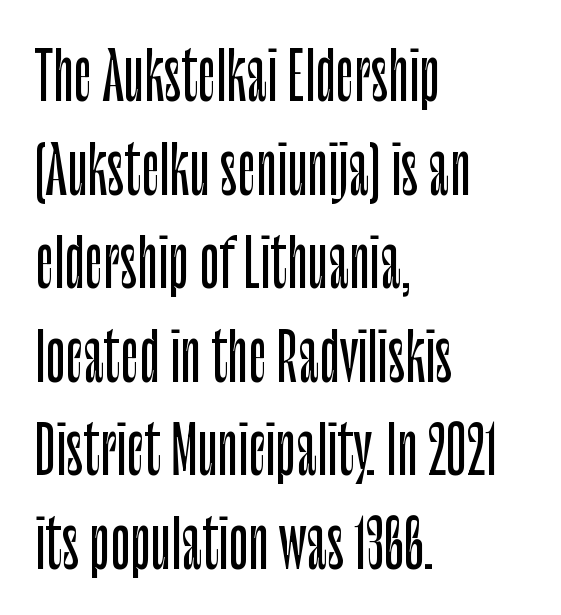
The lettering holds an erect, upright posture throughout. Varying glyph widths throughout — classic text-font behaviour. Default kerning and tracking; the words read as compact shapes. Horizontally, the lines are justified to the leading edge only. Type without underlining.
